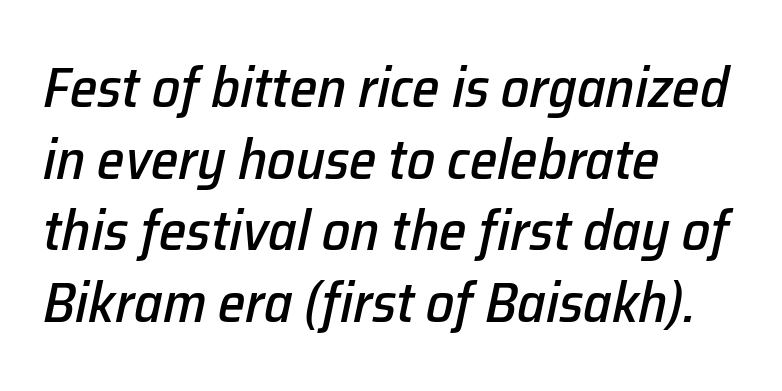
The image shows 56 px text type, italic (leaning right); set left-aligned, normal line spacing (1.28x), normal letter spacing, not underlined; low stroke contrast and a medium x-height.
